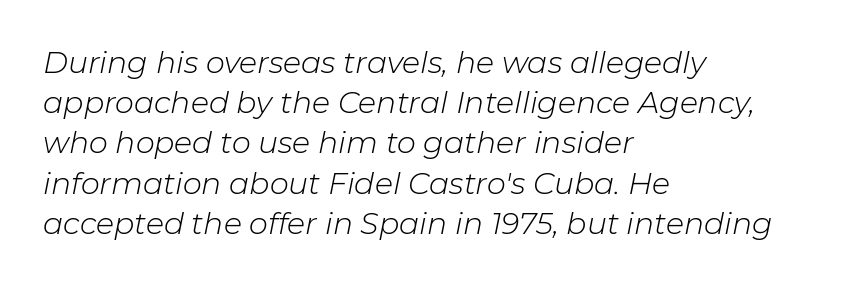
Q: Is the text bold? A: No.
Q: Is the text italic (slanted)? A: Yes, it leans right by about 11 degrees.
Q: Is the text underlined? A: No.
Q: How is the paragraph aligned? A: Left-aligned.
Q: Is the spacing between letters normal or unusually wide? A: Normal.
Q: Is the spacing between lines tight, normal or loose? A: Normal.
Q: Width (condensed, normal, or wide)? A: Normal.
Q: Stroke contrast? A: Low.
Q: x-height? A: Medium.
Q: Monospaced? A: No.
